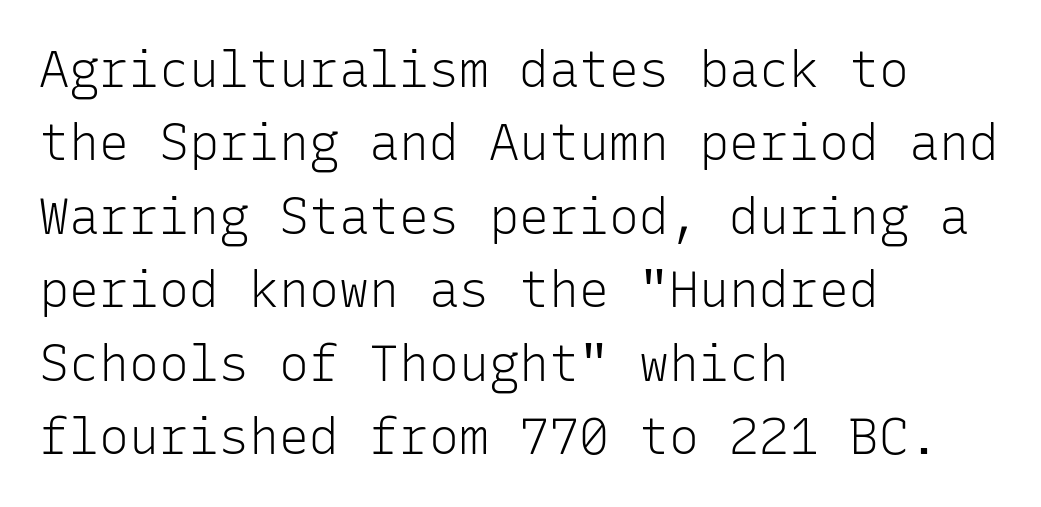
The image shows 50 px light sans-serif type, upright, monospaced; set left-aligned, normal line spacing (1.47x), normal letter spacing, not underlined; low stroke contrast and a medium x-height.
